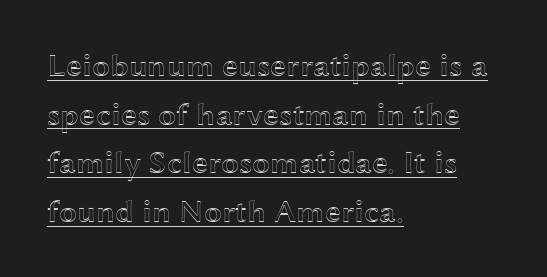
The letters sit at their default tracking, neither squeezed nor spread. Quick note: underline on. In terms of leading, this rendering sits right in the middle. The passage shown is typed in a proportional face where columns would drift. The paragraph shown leans on its left margin.
